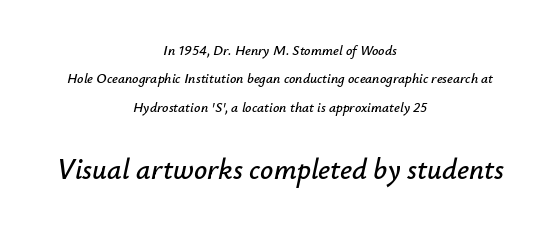
The image shows 29 px text type, italic (leaning right); set centered, loose line spacing (2.03x), normal letter spacing, not underlined; the second (bottom) block is 2.07x larger; low stroke contrast and a small x-height.
